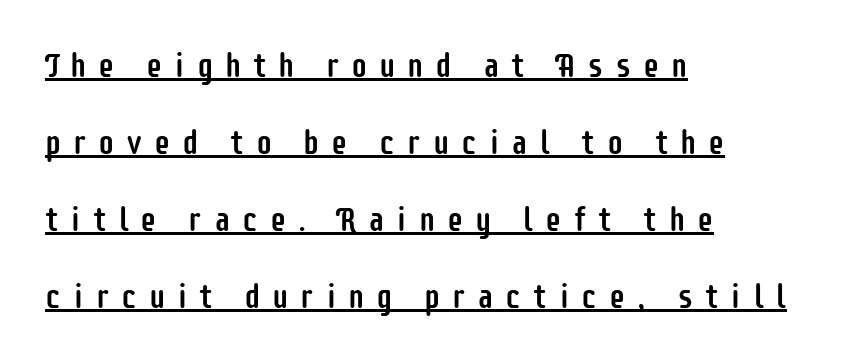
{"serif": "no", "italic": "no", "width": "condensed", "stroke_contrast": "low", "x_height": "large", "monospaced": "no", "underline": "yes", "align": "left", "line_spacing": "loose", "line_spacing_ratio": 2.33, "letter_spacing": "wide", "letter_spacing_em": 0.35, "glyph_px": 33}
